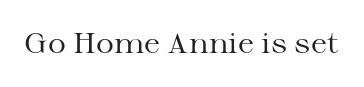
{"serif": "yes", "italic": "no", "bold": "no", "weight": "regular", "width": "wide", "stroke_contrast": "medium", "x_height": "medium", "monospaced": "no", "underline": "no", "letter_spacing": "normal", "letter_spacing_em": 0.0, "glyph_px": 28}
